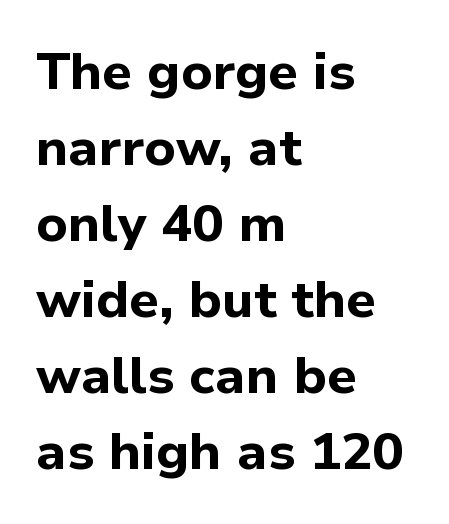
Q: Is the text bold? A: Yes.
Q: Is the text italic (slanted)? A: No, it is upright.
Q: Is the typeface a serif or a sans-serif typeface? A: Sans-serif.
Q: Is the text underlined? A: No.
Q: How is the paragraph aligned? A: Left-aligned.
Q: Is the spacing between letters normal or unusually wide? A: Normal.
Q: Is the spacing between lines tight, normal or loose? A: Normal.
Q: Width (condensed, normal, or wide)? A: Normal.
Q: Stroke contrast? A: Low.
Q: x-height? A: Medium.
Q: Monospaced? A: No.
